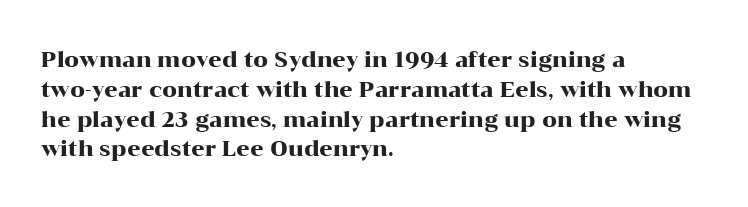
The image shows 21 px text type, upright; set left-aligned, normal line spacing (1.42x), normal letter spacing, not underlined.
